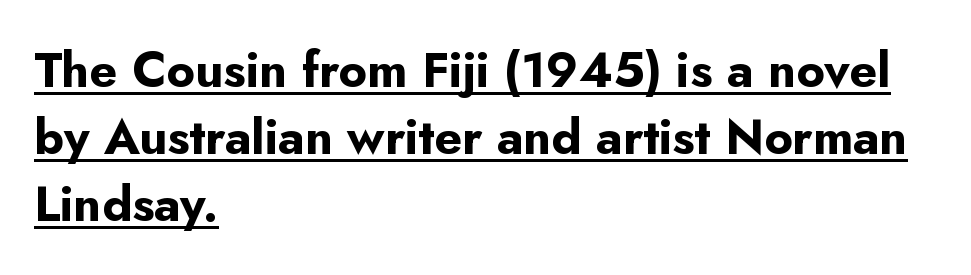
Q: Is the text bold? A: Yes.
Q: Is the text italic (slanted)? A: No, it is upright.
Q: Is the typeface a serif or a sans-serif typeface? A: Sans-serif.
Q: Is the text underlined? A: Yes.
Q: How is the paragraph aligned? A: Left-aligned.
Q: Is the spacing between letters normal or unusually wide? A: Normal.
Q: Is the spacing between lines tight, normal or loose? A: Normal.
Q: Width (condensed, normal, or wide)? A: Normal.
Q: Stroke contrast? A: Low.
Q: x-height? A: Small.
Q: Monospaced? A: No.
